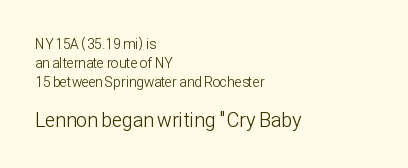
{"italic": "no", "bold": "no", "underline": "no", "align": "left", "line_spacing": "normal", "line_spacing_ratio": 1.36, "letter_spacing": "normal", "letter_spacing_em": 0.0, "larger_block": "second", "size_ratio": 1.43, "glyph_px": 20}
